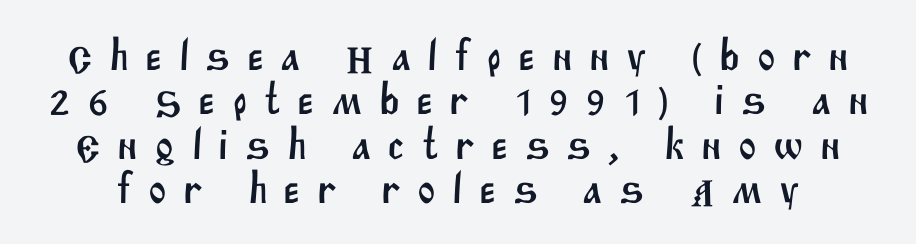
Q: Is the typeface a serif or a sans-serif typeface? A: Sans-serif.
Q: Is the text underlined? A: No.
Q: Is the spacing between letters normal or unusually wide? A: Unusually wide.
Q: Is the spacing between lines tight, normal or loose? A: Tight.
Q: Width (condensed, normal, or wide)? A: Normal.
Q: Stroke contrast? A: Medium.
Q: x-height? A: Large.
Q: Monospaced? A: No.
